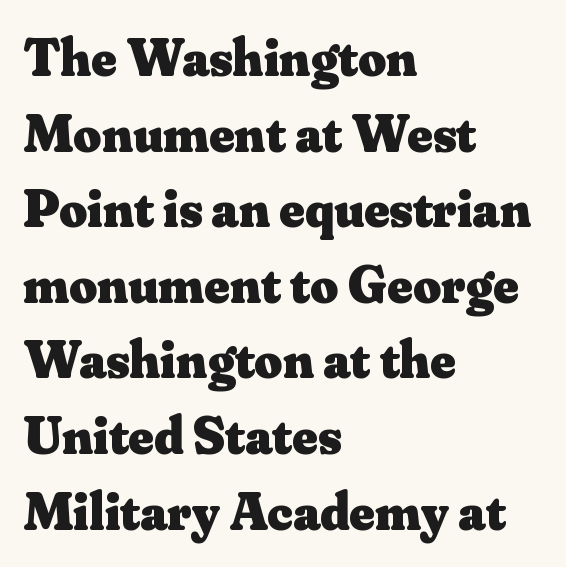
{"serif": "yes", "italic": "no", "bold": "yes", "weight": "heavy", "width": "normal", "stroke_contrast": "medium", "x_height": "small", "monospaced": "no", "underline": "no", "align": "left", "line_spacing": "normal", "line_spacing_ratio": 1.4, "letter_spacing": "normal", "letter_spacing_em": 0.0, "glyph_px": 54}
